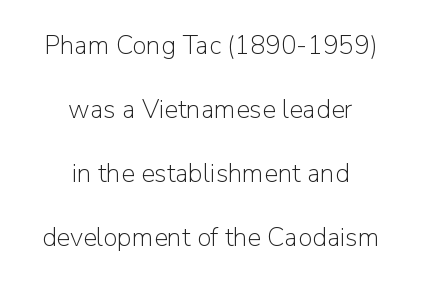
The image shows 26 px text type, upright; set centered, loose line spacing (2.46x), normal letter spacing, not underlined.
